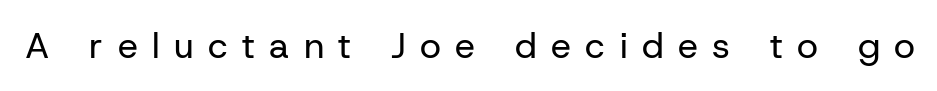
No italicization has been applied; the sample stays upright. Are there feet on the stems? There aren't — it's a sans. The passage shown is typed in a proportional face where columns would drift. Any mark beneath the type? The region is blank. Heft: none added — not bold. Look at the tracking — it's clearly loosened, letters drifting apart.
